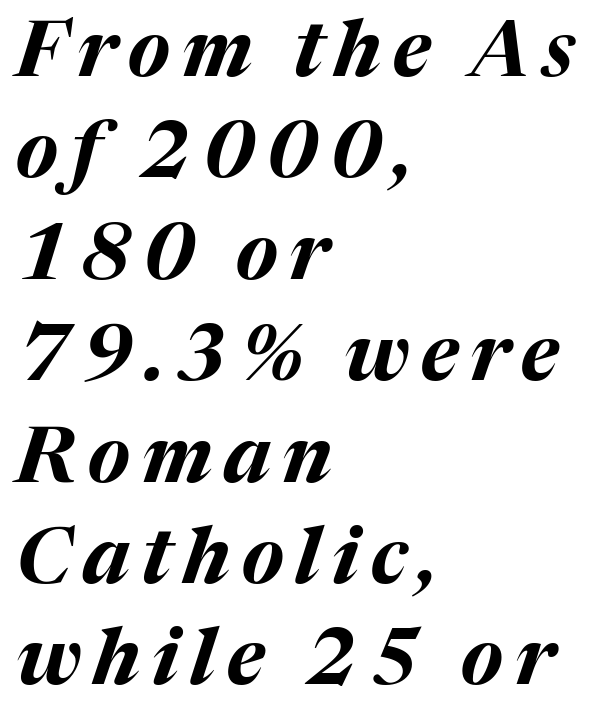
Q: Is the text bold? A: Yes.
Q: Is the text italic (slanted)? A: Yes, it leans right by about 17 degrees.
Q: Is the text underlined? A: No.
Q: How is the paragraph aligned? A: Left-aligned.
Q: Is the spacing between lines tight, normal or loose? A: Normal.
Q: Width (condensed, normal, or wide)? A: Normal.
Q: Stroke contrast? A: Medium.
Q: x-height? A: Medium.
Q: Monospaced? A: No.
